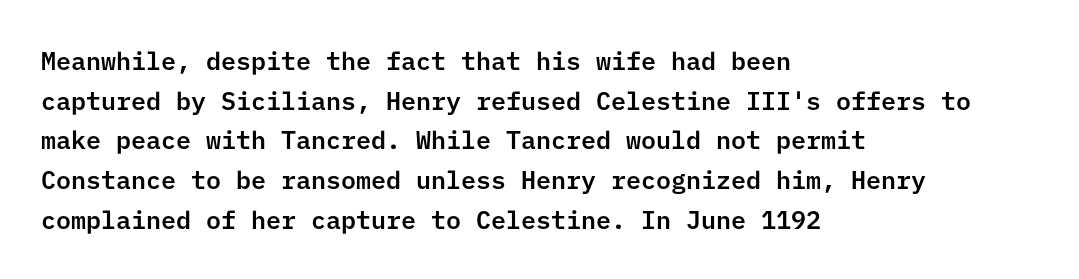
Words appear dense and cohesive because spacing is normal. Italic? Not at all — the glyphs are vertical. Horizontally, the lines are justified to the leading edge only. Leading matches the norm, producing a regular column. Each row of text sits above clean, open space.
